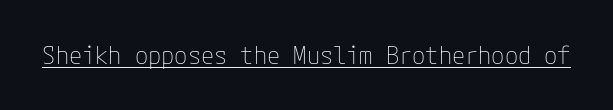
{"italic": "no", "bold": "no", "underline": "yes", "letter_spacing": "normal", "letter_spacing_em": 0.0, "glyph_px": 24}
